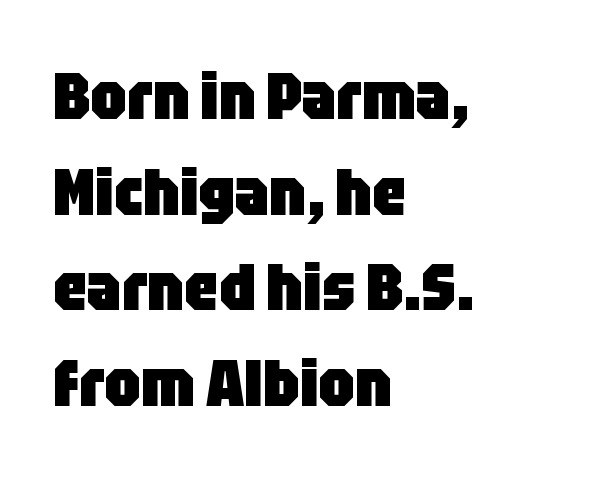
The image shows 66 px heavy, condensed sans-serif type, upright; set left-aligned, normal line spacing (1.45x), normal letter spacing, not underlined; low stroke contrast and a large x-height.
